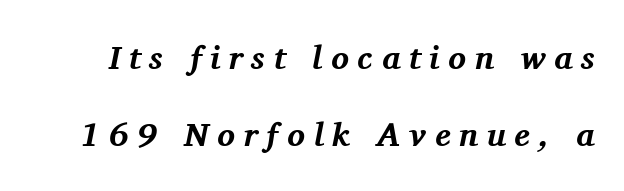
The image shows 33 px bold serif type, italic (leaning right); set loose line spacing (2.34x), unusually wide letter spacing (+0.26 em), not underlined; medium stroke contrast and a medium x-height.
